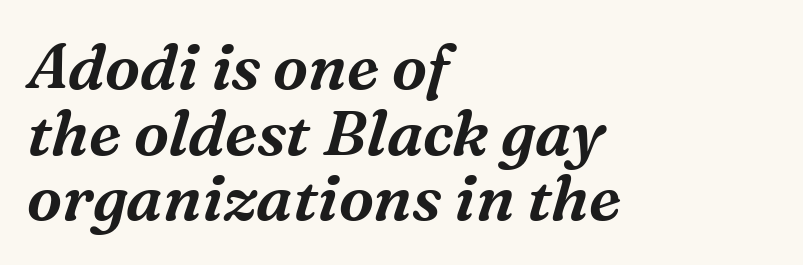
{"serif": "yes", "italic": "yes", "lean": "right", "slant_degrees": 16, "width": "normal", "stroke_contrast": "medium", "x_height": "medium", "monospaced": "no", "underline": "no", "align": "left", "line_spacing": "tight", "line_spacing_ratio": 1.04, "letter_spacing": "normal", "letter_spacing_em": 0.0, "glyph_px": 63}
